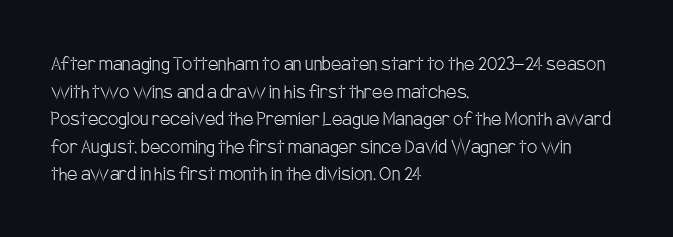
Q: Is the text bold? A: No.
Q: Is the text italic (slanted)? A: No, it is upright.
Q: Is the text underlined? A: No.
Q: How is the paragraph aligned? A: Left-aligned.
Q: Is the spacing between letters normal or unusually wide? A: Normal.
